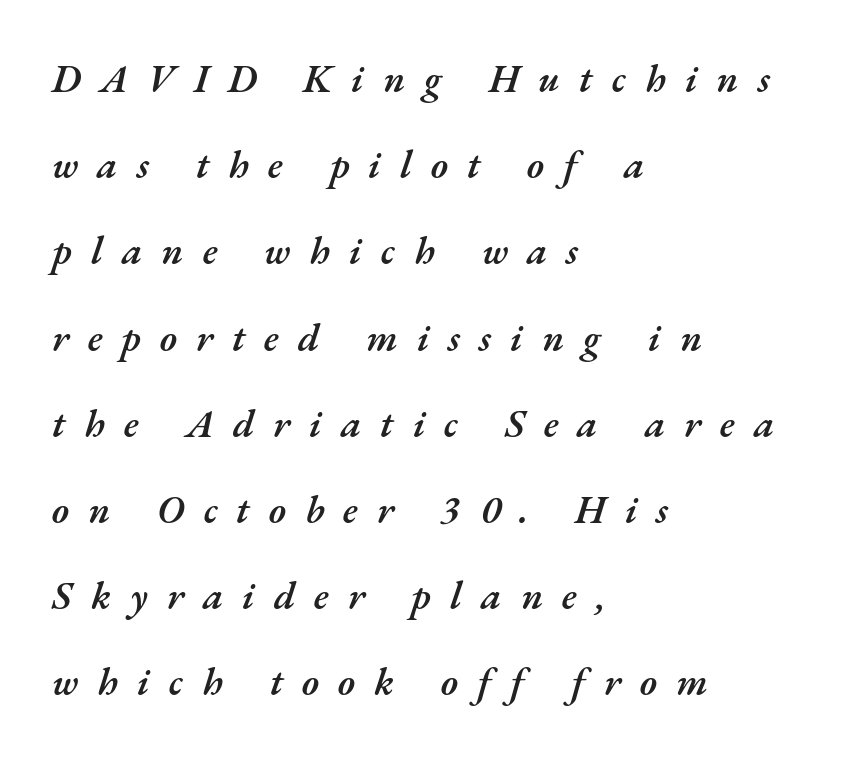
Q: Is the text bold? A: Semi-bold.
Q: Is the text italic (slanted)? A: Yes, it leans right by about 17 degrees.
Q: Is the text underlined? A: No.
Q: How is the paragraph aligned? A: Left-aligned.
Q: Is the spacing between letters normal or unusually wide? A: Unusually wide.
Q: Is the spacing between lines tight, normal or loose? A: Loose.
Q: Width (condensed, normal, or wide)? A: Normal.
Q: Stroke contrast? A: Medium.
Q: x-height? A: Small.
Q: Monospaced? A: No.
